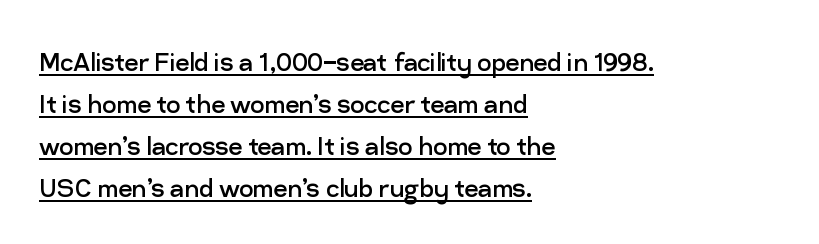
Here the designer chose a conventional face with non-uniform glyph widths. The horizontal fit of the characters is conventional and even. The lines in this sample share a left origin and differ only in where they stop. A typesetter would mark this as roman, not italic. Regarding serifs, this sample does without them. Glance below the letters and you will spot a drawn line.
